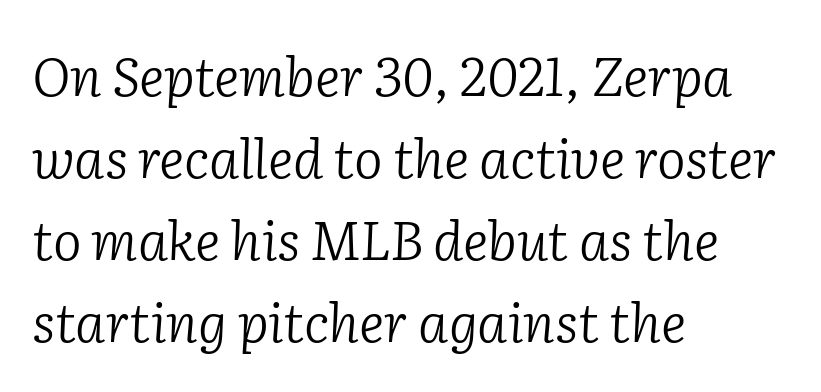
Q: Is the text bold? A: No.
Q: Is the text italic (slanted)? A: Yes, it leans right by about 2 degrees.
Q: Is the typeface a serif or a sans-serif typeface? A: Serif.
Q: Is the text underlined? A: No.
Q: How is the paragraph aligned? A: Left-aligned.
Q: Is the spacing between letters normal or unusually wide? A: Normal.
Q: Is the spacing between lines tight, normal or loose? A: Normal.
Q: Width (condensed, normal, or wide)? A: Normal.
Q: Stroke contrast? A: Low.
Q: x-height? A: Medium.
Q: Monospaced? A: No.
